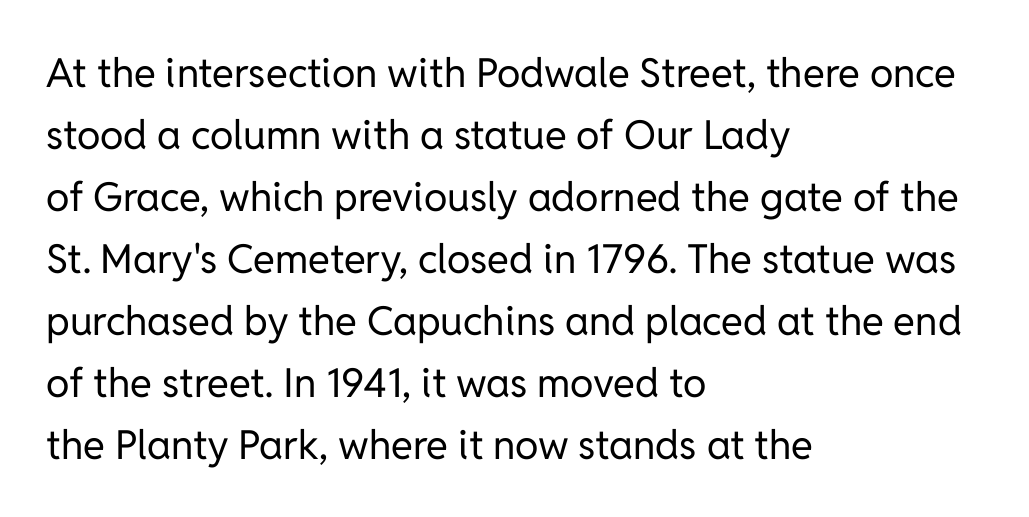
Q: Is the text bold? A: No.
Q: Is the text italic (slanted)? A: No, it is upright.
Q: Is the typeface a serif or a sans-serif typeface? A: Sans-serif.
Q: Is the text underlined? A: No.
Q: How is the paragraph aligned? A: Left-aligned.
Q: Is the spacing between letters normal or unusually wide? A: Normal.
Q: Is the spacing between lines tight, normal or loose? A: Normal.
Q: Width (condensed, normal, or wide)? A: Normal.
Q: Stroke contrast? A: Low.
Q: x-height? A: Medium.
Q: Monospaced? A: No.
